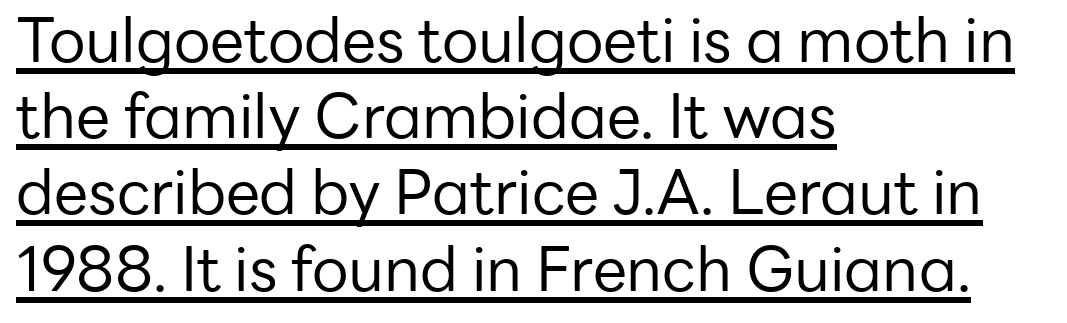
{"serif": "no", "italic": "no", "bold": "no", "weight": "regular", "width": "normal", "stroke_contrast": "low", "x_height": "medium", "monospaced": "no", "underline": "yes", "align": "left", "line_spacing": "normal", "line_spacing_ratio": 1.25, "letter_spacing": "normal", "letter_spacing_em": 0.0, "glyph_px": 61}
